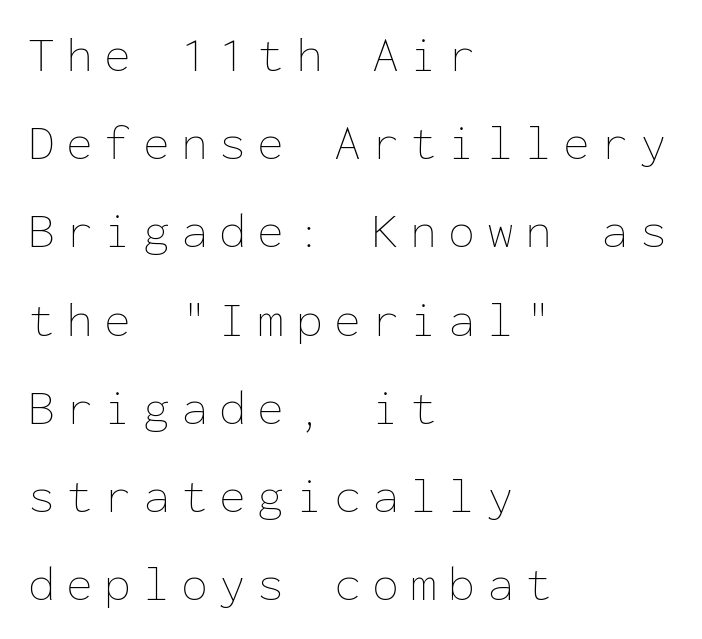
The image shows 49 px thin type, upright, monospaced; set left-aligned, line spacing 1.8x, unusually wide letter spacing (+0.23 em), not underlined; low stroke contrast and a medium x-height.
